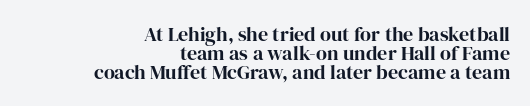
Q: Is the text bold? A: Yes.
Q: Is the text italic (slanted)? A: No, it is upright.
Q: Is the text underlined? A: No.
Q: How is the paragraph aligned? A: Right-aligned.
Q: Is the spacing between letters normal or unusually wide? A: Normal.
Q: Is the spacing between lines tight, normal or loose? A: Tight.
